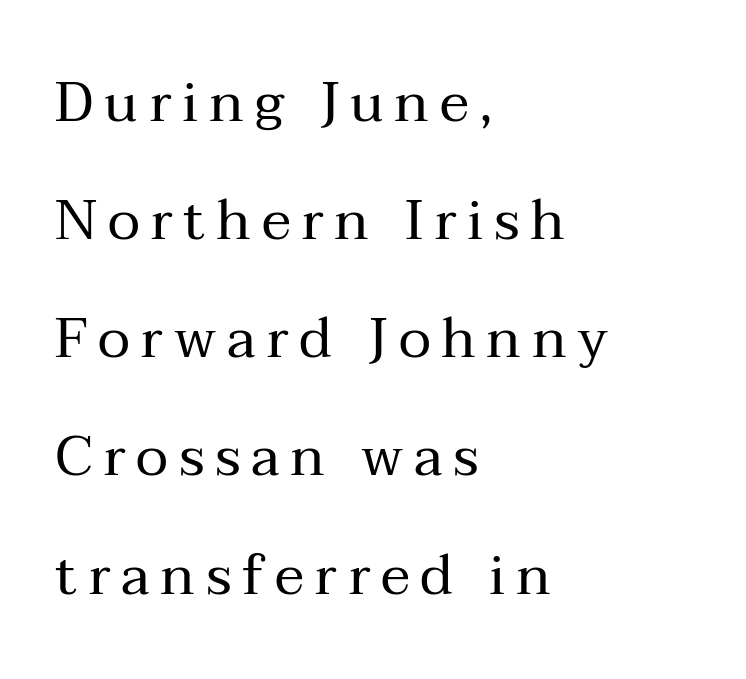
{"serif": "yes", "italic": "no", "bold": "no", "weight": "regular", "width": "normal", "stroke_contrast": "medium", "x_height": "medium", "monospaced": "no", "underline": "no", "align": "left", "line_spacing": "loose", "line_spacing_ratio": 2.11, "glyph_px": 56}
